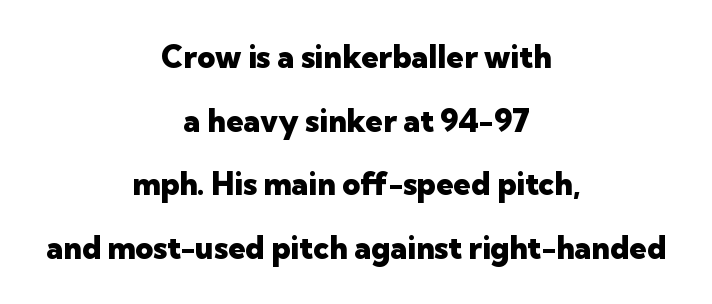
These lines stack symmetrically, like a column narrowing and widening about its center. A typesetter would call this proportional, since set widths differ per character. Quick note: underline off. Inter-character spacing is left at the font's built-in metrics. You can tell from the bare stems that sans-serif type was used.
